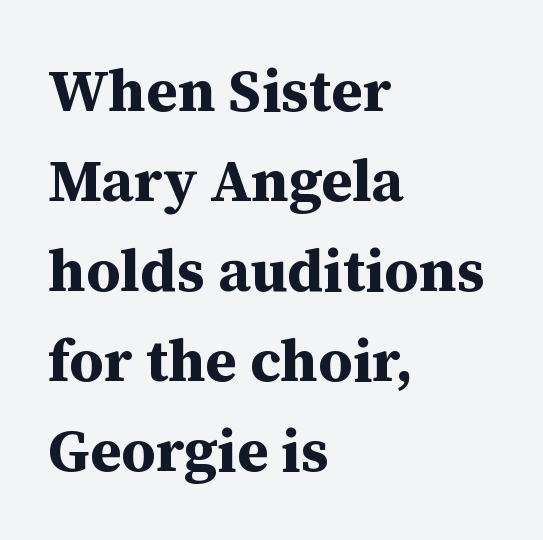
The image shows 60 px bold serif type, upright; set left-aligned, normal line spacing (1.5x), normal letter spacing, not underlined; medium stroke contrast and a medium x-height.
